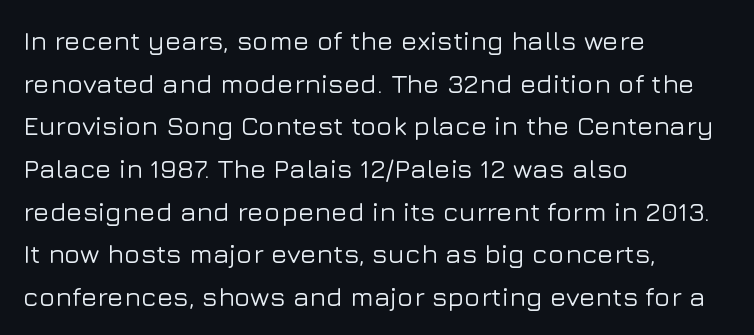
{"italic": "no", "underline": "no", "align": "left", "line_spacing": "normal", "line_spacing_ratio": 1.58, "letter_spacing": "normal", "letter_spacing_em": 0.0, "glyph_px": 27}
